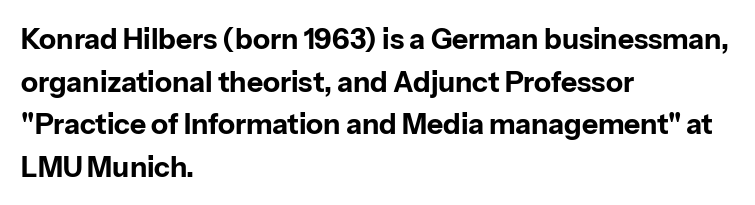
Each letter keeps its own natural width here, so spacing adapts to shape. Its strokes are broad and dark, the hallmark of bold type. The font's upright variant was chosen for this text. Classification — sans serif. Just letters on the line, the space beneath them empty. A normal amount of white space separates one row of letters from the next.
